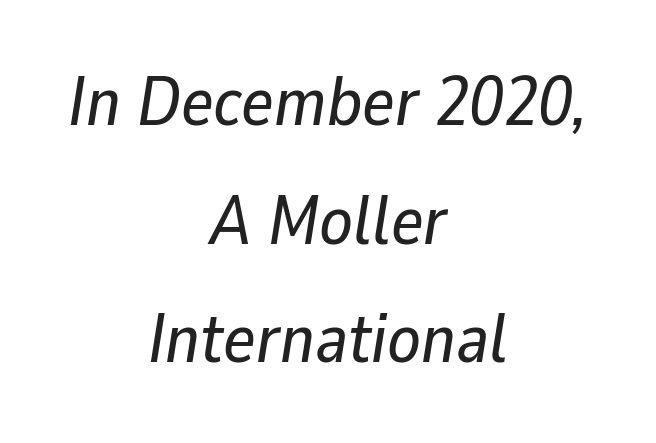
{"italic": "yes", "lean": "right", "slant_degrees": 9, "width": "normal", "stroke_contrast": "low", "x_height": "medium", "monospaced": "no", "underline": "no", "align": "center", "line_spacing_ratio": 1.72, "letter_spacing": "normal", "letter_spacing_em": 0.0, "glyph_px": 69}
